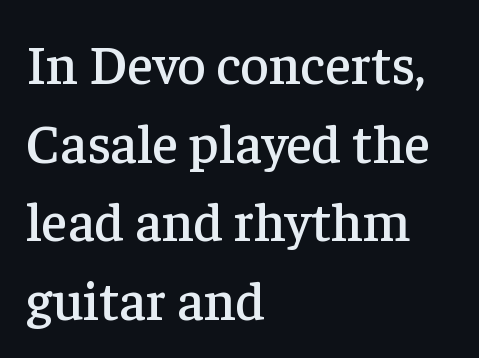
{"serif": "yes", "italic": "no", "width": "normal", "stroke_contrast": "low", "x_height": "medium", "monospaced": "no", "underline": "no", "align": "left", "line_spacing": "normal", "line_spacing_ratio": 1.43, "letter_spacing": "normal", "letter_spacing_em": 0.0, "glyph_px": 55}
